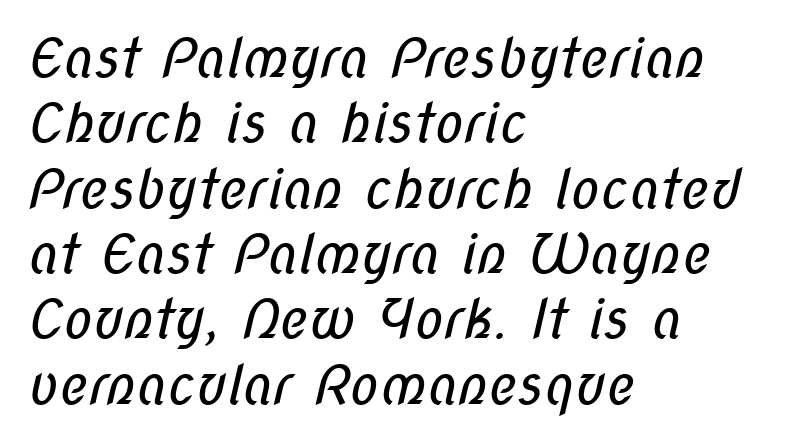
Q: Is the text bold? A: No.
Q: Is the typeface a serif or a sans-serif typeface? A: Sans-serif.
Q: Is the text underlined? A: No.
Q: How is the paragraph aligned? A: Left-aligned.
Q: Is the spacing between letters normal or unusually wide? A: Normal.
Q: Width (condensed, normal, or wide)? A: Condensed.
Q: Stroke contrast? A: Low.
Q: x-height? A: Medium.
Q: Monospaced? A: No.
